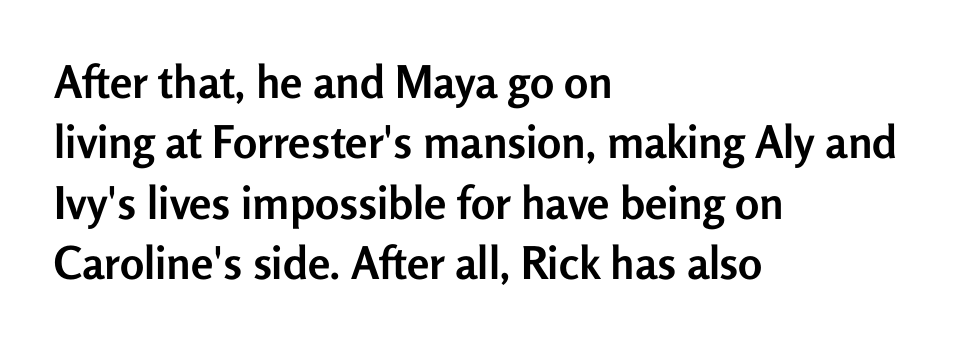
{"serif": "no", "italic": "no", "bold": "yes", "weight": "semibold", "width": "normal", "stroke_contrast": "low", "x_height": "medium", "monospaced": "no", "underline": "no", "align": "left", "line_spacing": "normal", "line_spacing_ratio": 1.34, "letter_spacing": "normal", "letter_spacing_em": 0.0, "glyph_px": 45}
